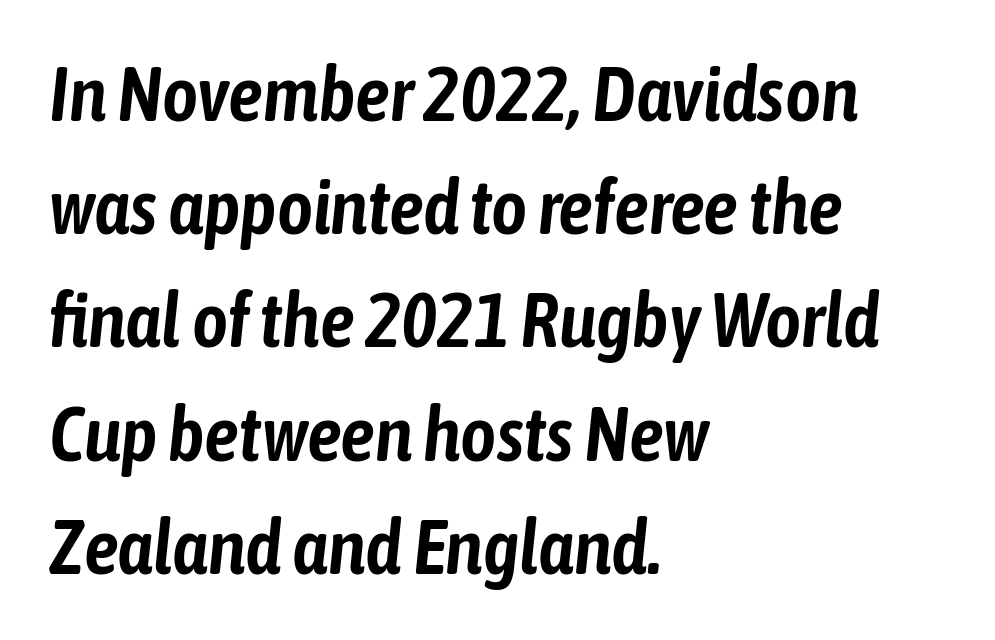
The baseline area is clear. This sample uses an oblique cut, with every glyph tilted off the vertical. The rendering uses a moderate line-height, typical for paragraphs. If you drew a ruler down the left edge, every line would touch it. These lines keep a tight, regular rhythm from letter to letter. The letters advance in unequal steps, a hallmark of proportional type.
